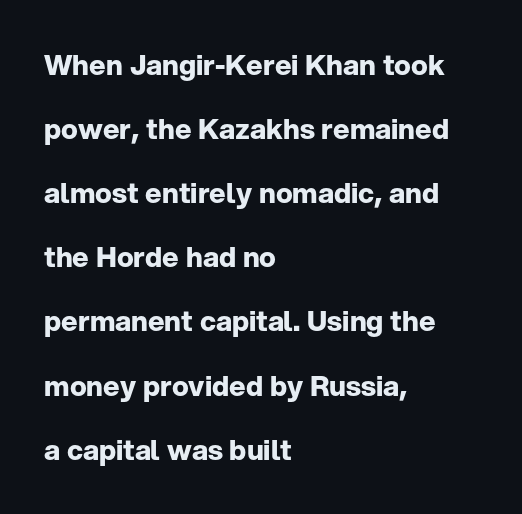
Q: Is the text bold? A: Yes.
Q: Is the text italic (slanted)? A: No, it is upright.
Q: Is the typeface a serif or a sans-serif typeface? A: Sans-serif.
Q: Is the text underlined? A: No.
Q: How is the paragraph aligned? A: Left-aligned.
Q: Is the spacing between letters normal or unusually wide? A: Normal.
Q: Is the spacing between lines tight, normal or loose? A: Loose.
Q: Width (condensed, normal, or wide)? A: Normal.
Q: Stroke contrast? A: Low.
Q: x-height? A: Medium.
Q: Monospaced? A: No.
